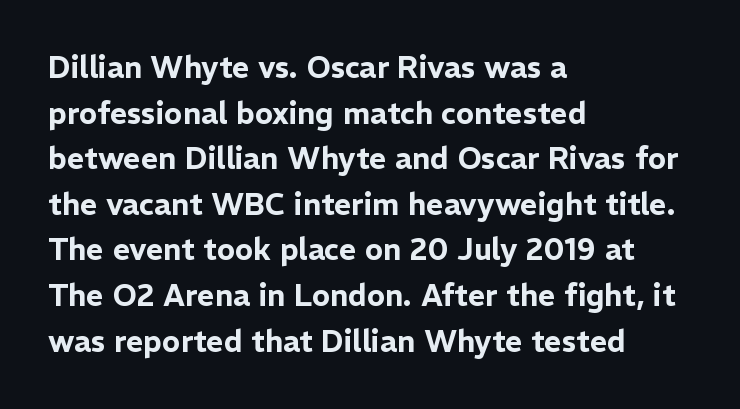
Line beginnings align vertically; line endings do not. The face used here is proportionally spaced, like ordinary book or web type. A normal amount of white space separates one row of letters from the next. Clear beneath every line of the passage. Students, note that the glyphs here touch the page at normal intervals. Font category for this specimen: sans-serif.
